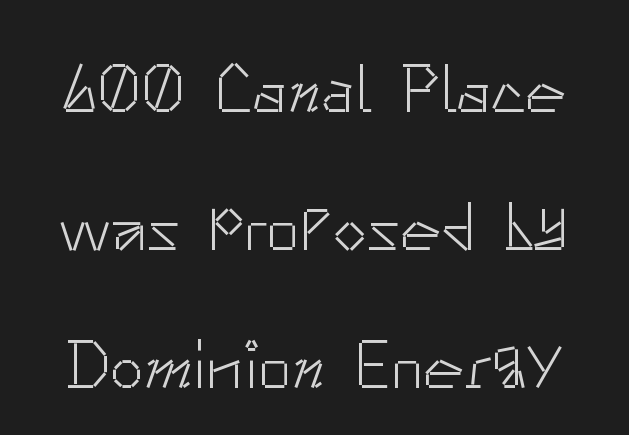
{"serif": "no", "italic": "no", "bold": "no", "weight": "light", "width": "normal", "stroke_contrast": "low", "x_height": "small", "monospaced": "no", "underline": "no", "line_spacing": "loose", "line_spacing_ratio": 2.0, "letter_spacing": "normal", "letter_spacing_em": 0.0, "glyph_px": 69}
